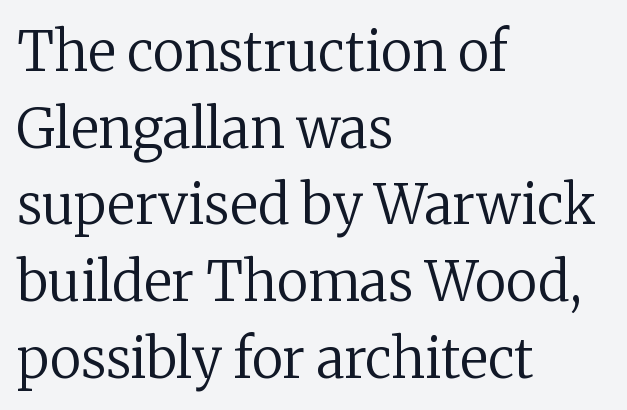
The image shows 54 px regular-weight serif type, upright; set left-aligned, normal line spacing (1.42x), normal letter spacing, not underlined; low stroke contrast and a medium x-height.
